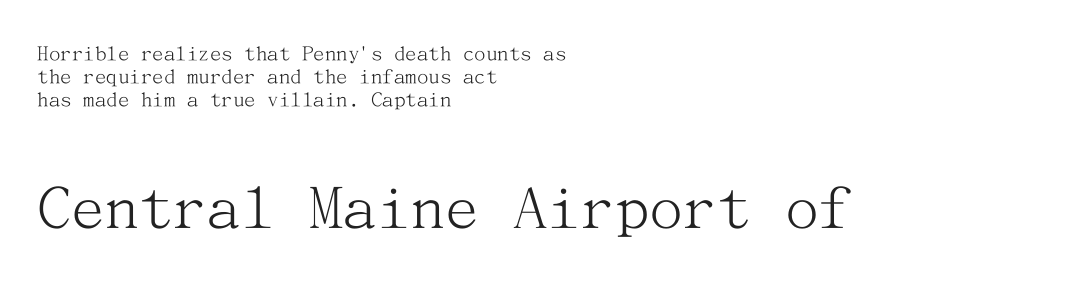
The image shows 68 px light serif type, upright; set left-aligned, tight line spacing (1.01x), normal letter spacing, not underlined; the second (bottom) block is 2.96x larger; medium stroke contrast and a medium x-height.
